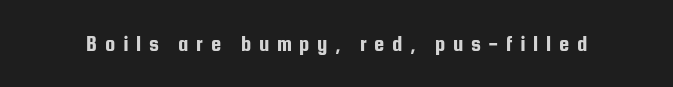
{"italic": "no", "underline": "no", "letter_spacing": "wide", "letter_spacing_em": 0.33, "glyph_px": 23}
